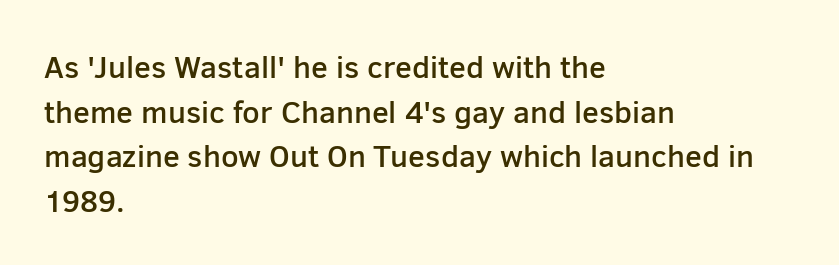
Q: Is the text bold? A: Semi-bold.
Q: Is the text italic (slanted)? A: No, it is upright.
Q: Is the typeface a serif or a sans-serif typeface? A: Sans-serif.
Q: Is the text underlined? A: No.
Q: How is the paragraph aligned? A: Left-aligned.
Q: Is the spacing between letters normal or unusually wide? A: Normal.
Q: Is the spacing between lines tight, normal or loose? A: Normal.
Q: Width (condensed, normal, or wide)? A: Normal.
Q: Stroke contrast? A: Low.
Q: x-height? A: Medium.
Q: Monospaced? A: No.
